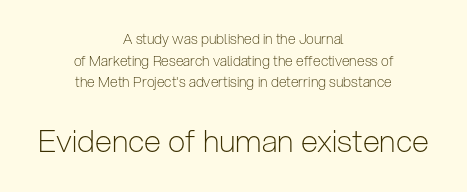
Q: Is the text bold? A: No.
Q: Is the text italic (slanted)? A: No, it is upright.
Q: Is the typeface a serif or a sans-serif typeface? A: Sans-serif.
Q: Is the text underlined? A: No.
Q: How is the paragraph aligned? A: Centered.
Q: Is the spacing between letters normal or unusually wide? A: Normal.
Q: Is the spacing between lines tight, normal or loose? A: Normal.
Q: Which block of text is set in a larger size, the first (top) or the second (bottom)? A: The second (bottom) one.
Q: Width (condensed, normal, or wide)? A: Condensed.
Q: Stroke contrast? A: Low.
Q: x-height? A: Medium.
Q: Monospaced? A: No.
